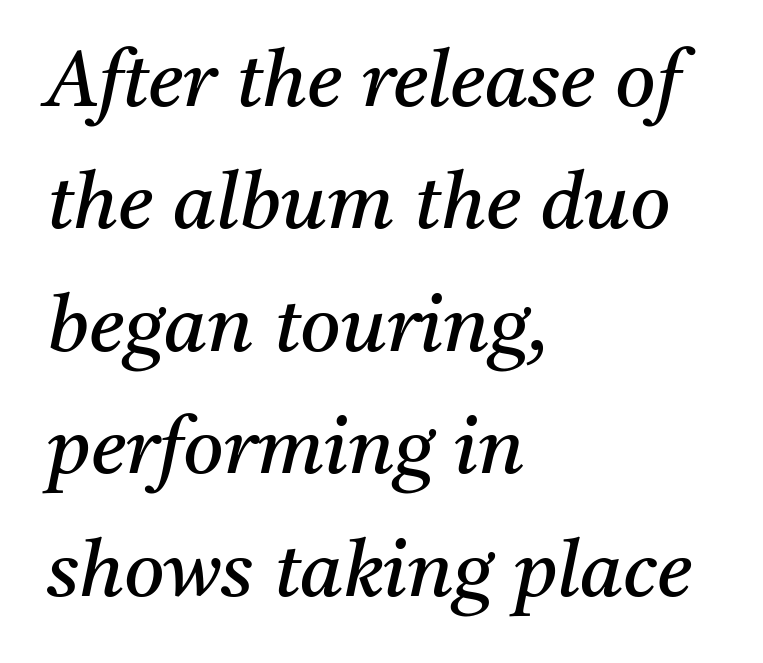
Q: Is the text bold? A: No.
Q: Is the text italic (slanted)? A: Yes, it leans right by about 11 degrees.
Q: Is the typeface a serif or a sans-serif typeface? A: Serif.
Q: Is the text underlined? A: No.
Q: How is the paragraph aligned? A: Left-aligned.
Q: Is the spacing between letters normal or unusually wide? A: Normal.
Q: Is the spacing between lines tight, normal or loose? A: Normal.
Q: Width (condensed, normal, or wide)? A: Normal.
Q: Stroke contrast? A: Medium.
Q: x-height? A: Medium.
Q: Monospaced? A: No.
